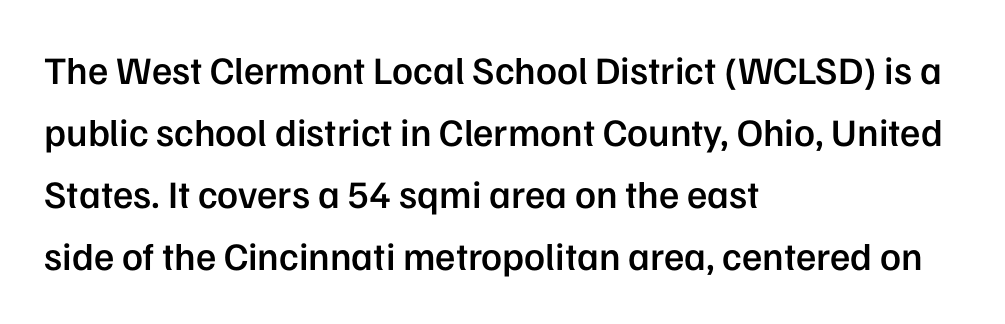
Q: Is the text bold? A: Semi-bold.
Q: Is the text italic (slanted)? A: No, it is upright.
Q: Is the typeface a serif or a sans-serif typeface? A: Sans-serif.
Q: Is the text underlined? A: No.
Q: How is the paragraph aligned? A: Left-aligned.
Q: Is the spacing between letters normal or unusually wide? A: Normal.
Q: Is the spacing between lines tight, normal or loose? A: Normal.
Q: Width (condensed, normal, or wide)? A: Normal.
Q: Stroke contrast? A: Low.
Q: x-height? A: Medium.
Q: Monospaced? A: No.
